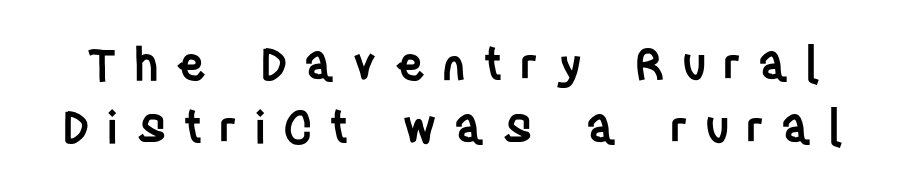
The image shows 45 px semibold, condensed sans-serif type, upright; set normal line spacing (1.4x), unusually wide letter spacing (+0.37 em), not underlined; low stroke contrast and a large x-height.
